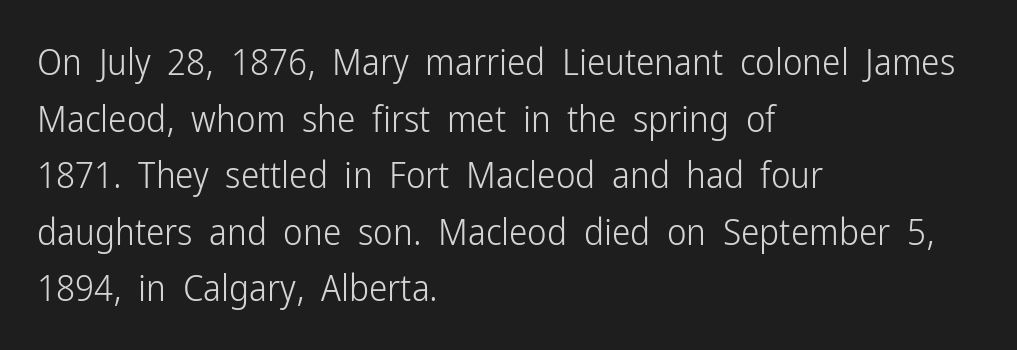
Q: Is the text bold? A: No.
Q: Is the text italic (slanted)? A: No, it is upright.
Q: Is the typeface a serif or a sans-serif typeface? A: Sans-serif.
Q: Is the text underlined? A: No.
Q: How is the paragraph aligned? A: Left-aligned.
Q: Is the spacing between letters normal or unusually wide? A: Normal.
Q: Is the spacing between lines tight, normal or loose? A: Normal.
Q: Width (condensed, normal, or wide)? A: Condensed.
Q: Stroke contrast? A: Low.
Q: x-height? A: Medium.
Q: Monospaced? A: No.
